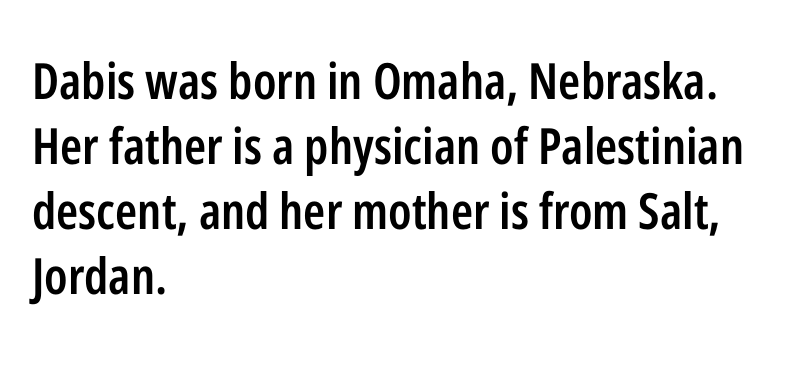
The image shows 50 px semibold, condensed sans-serif type, upright; set left-aligned, normal line spacing (1.3x), normal letter spacing, not underlined; low stroke contrast and a medium x-height.
